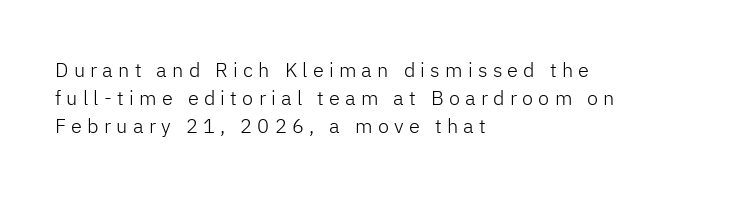
{"italic": "no", "bold": "no", "underline": "no", "align": "left", "line_spacing": "normal", "line_spacing_ratio": 1.39, "letter_spacing": "wide", "letter_spacing_em": 0.26, "glyph_px": 20}
